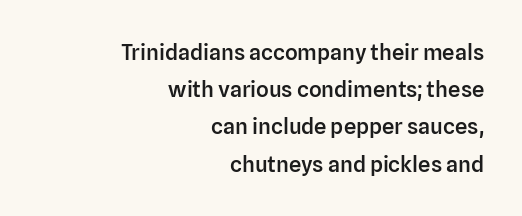
The typesetter chose a ragged-left arrangement here. The leading is moderate, giving the passage an even texture. Tall strokes in this sample are plumb rather than angled. How are the letters spaced? Ordinarily, with no added tracking.
